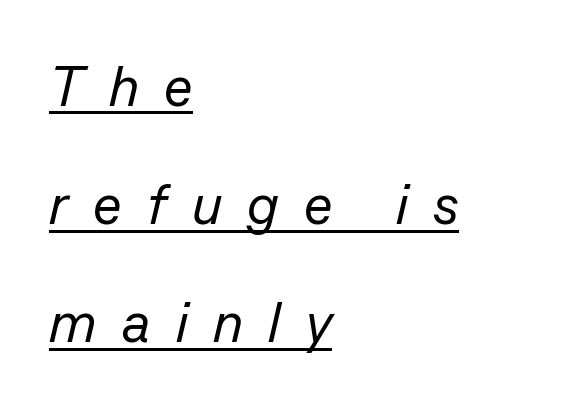
Q: Is the text bold? A: No.
Q: Is the text italic (slanted)? A: Yes, it leans right by about 13 degrees.
Q: Is the text underlined? A: Yes.
Q: How is the paragraph aligned? A: Left-aligned.
Q: Is the spacing between letters normal or unusually wide? A: Unusually wide.
Q: Is the spacing between lines tight, normal or loose? A: Loose.
Q: Width (condensed, normal, or wide)? A: Normal.
Q: Stroke contrast? A: Low.
Q: x-height? A: Medium.
Q: Monospaced? A: No.
